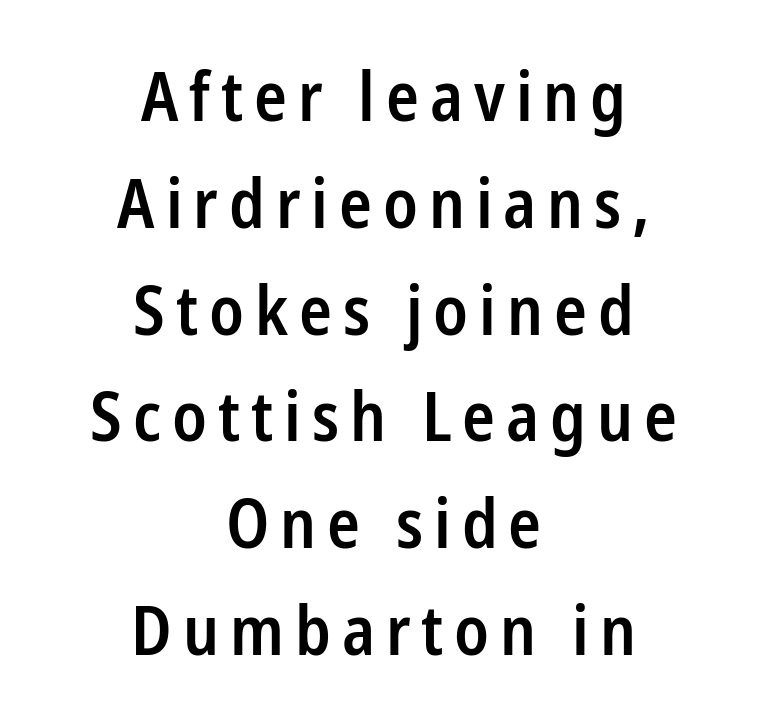
{"serif": "no", "italic": "no", "bold": "semi", "weight": "semibold", "width": "condensed", "stroke_contrast": "low", "x_height": "medium", "monospaced": "no", "underline": "no", "align": "center", "line_spacing": "normal", "line_spacing_ratio": 1.57, "glyph_px": 68}
